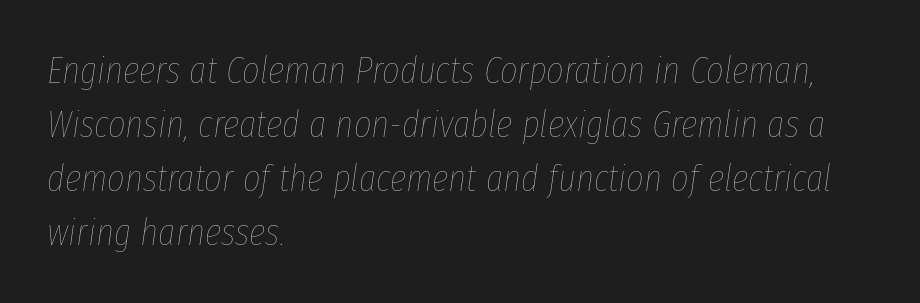
Q: Is the text bold? A: No.
Q: Is the text italic (slanted)? A: Yes, it leans right by about 8 degrees.
Q: Is the text underlined? A: No.
Q: How is the paragraph aligned? A: Left-aligned.
Q: Is the spacing between letters normal or unusually wide? A: Normal.
Q: Is the spacing between lines tight, normal or loose? A: Normal.
Q: Width (condensed, normal, or wide)? A: Condensed.
Q: Stroke contrast? A: Low.
Q: x-height? A: Medium.
Q: Monospaced? A: No.
